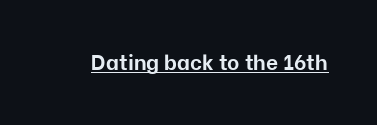
Q: Is the text bold? A: Yes.
Q: Is the text italic (slanted)? A: No, it is upright.
Q: Is the text underlined? A: Yes.
Q: Is the spacing between letters normal or unusually wide? A: Normal.
